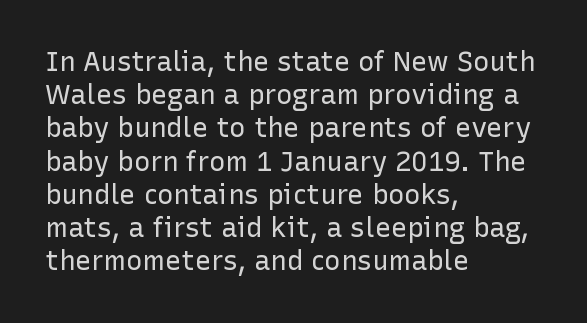
{"italic": "no", "bold": "no", "underline": "no", "align": "left", "line_spacing_ratio": 1.23, "letter_spacing": "normal", "letter_spacing_em": 0.0, "glyph_px": 27}
